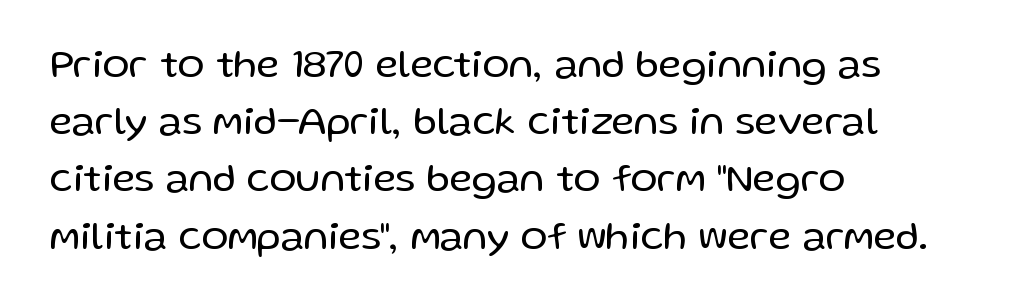
The image shows 40 px regular-weight sans-serif type, upright; set left-aligned, normal line spacing (1.43x), normal letter spacing, not underlined; low stroke contrast and a medium x-height.
